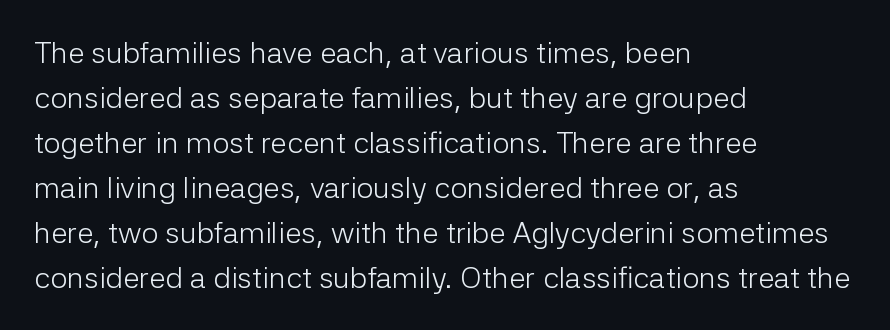
The image shows 30 px light sans-serif type, upright; set left-aligned, normal line spacing (1.5x), normal letter spacing, not underlined; low stroke contrast and a medium x-height.
